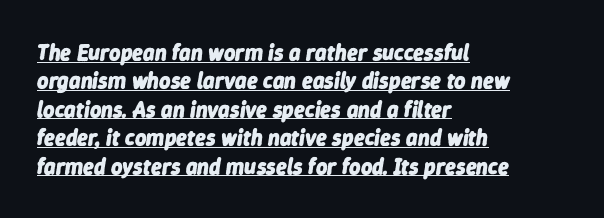
Leftover space on each line is placed entirely after the last word. Style check: oblique. The sample's only ornament is a line tracing under the words. A full-strength bold gives these letters their thick strokes.
